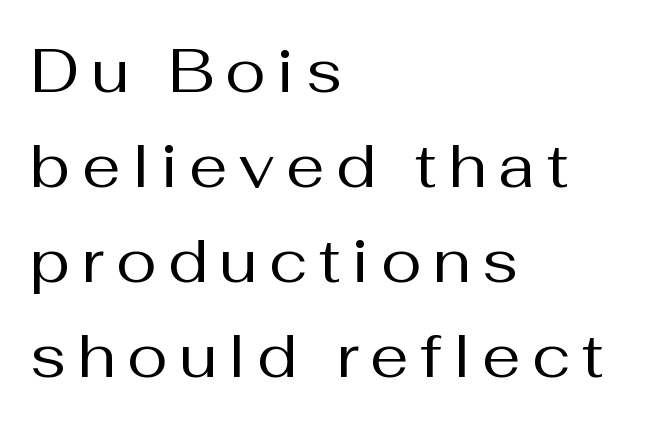
Q: Is the text bold? A: No.
Q: Is the text italic (slanted)? A: No, it is upright.
Q: Is the typeface a serif or a sans-serif typeface? A: Sans-serif.
Q: Is the text underlined? A: No.
Q: How is the paragraph aligned? A: Left-aligned.
Q: Is the spacing between lines tight, normal or loose? A: Normal.
Q: Width (condensed, normal, or wide)? A: Normal.
Q: Stroke contrast? A: Medium.
Q: x-height? A: Medium.
Q: Monospaced? A: No.
